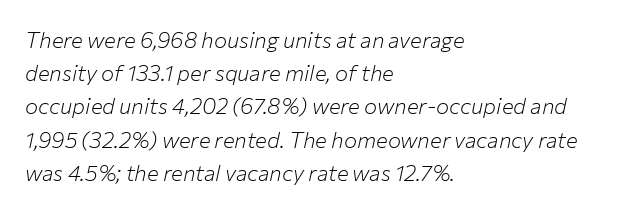
Caption: multi-line text, flush left, ragged right. The rendering uses a moderate line-height, typical for paragraphs. This reads as an unemphasized weight, regular at the heaviest. Designer's note — italics engaged. Letters rest on an invisible, unmarked baseline.
